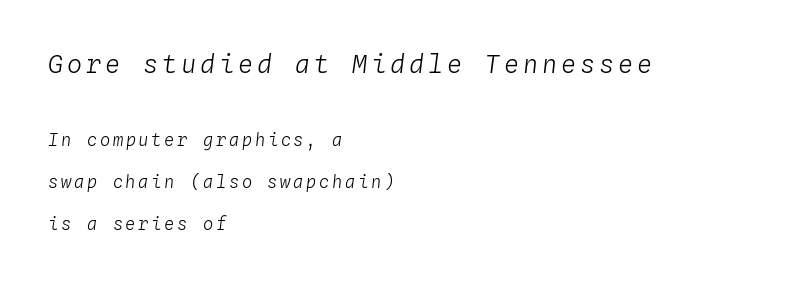
Notice the wide empty band between every row — that's loose leading. The text carries the slant typical of an italic or oblique font. The weight would be labelled regular, book, light, or lighter still. Does the bottom block carry the larger type? No, the top block does.
